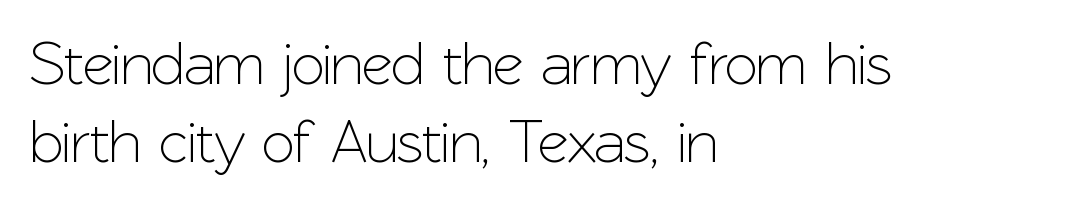
The image shows 60 px sans-serif type, upright; set left-aligned, normal line spacing (1.3x), normal letter spacing, not underlined; low stroke contrast and a medium x-height.
